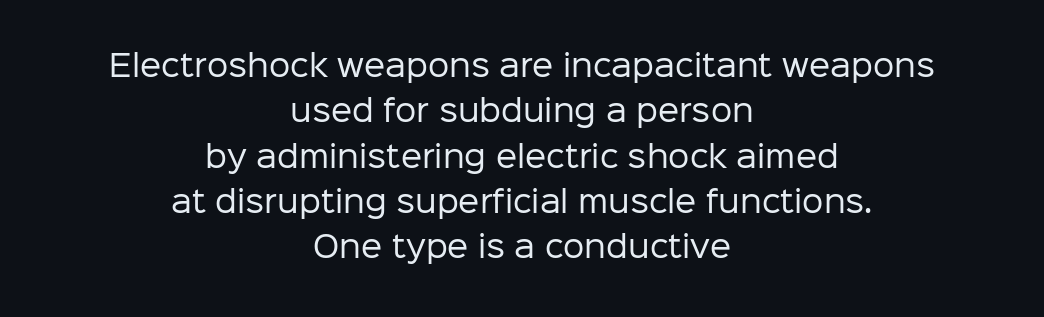
Q: Is the text bold? A: No.
Q: Is the text italic (slanted)? A: No, it is upright.
Q: Is the typeface a serif or a sans-serif typeface? A: Sans-serif.
Q: Is the text underlined? A: No.
Q: How is the paragraph aligned? A: Centered.
Q: Is the spacing between letters normal or unusually wide? A: Normal.
Q: Is the spacing between lines tight, normal or loose? A: Normal.
Q: Width (condensed, normal, or wide)? A: Normal.
Q: Stroke contrast? A: Low.
Q: x-height? A: Medium.
Q: Monospaced? A: No.
